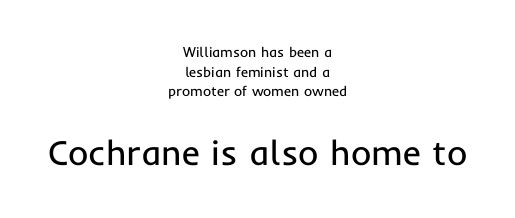
{"serif": "no", "italic": "no", "bold": "no", "weight": "regular", "width": "normal", "stroke_contrast": "low", "x_height": "medium", "monospaced": "no", "underline": "no", "align": "center", "line_spacing": "normal", "line_spacing_ratio": 1.41, "letter_spacing": "normal", "letter_spacing_em": 0.0, "larger_block": "second", "size_ratio": 2.5, "glyph_px": 35}
